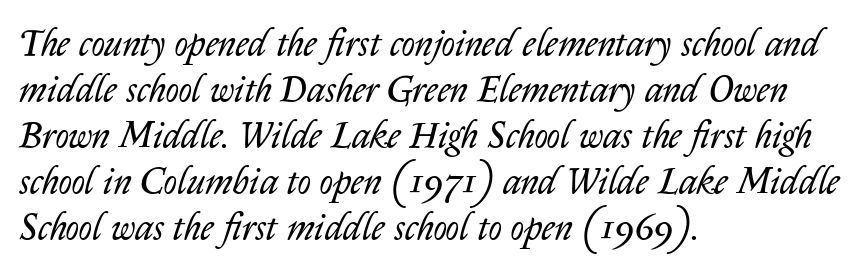
Q: Is the text bold? A: No.
Q: Is the text italic (slanted)? A: Yes, it leans right by about 14 degrees.
Q: Is the text underlined? A: No.
Q: How is the paragraph aligned? A: Left-aligned.
Q: Is the spacing between letters normal or unusually wide? A: Normal.
Q: Width (condensed, normal, or wide)? A: Normal.
Q: Stroke contrast? A: Low.
Q: x-height? A: Medium.
Q: Monospaced? A: No.
